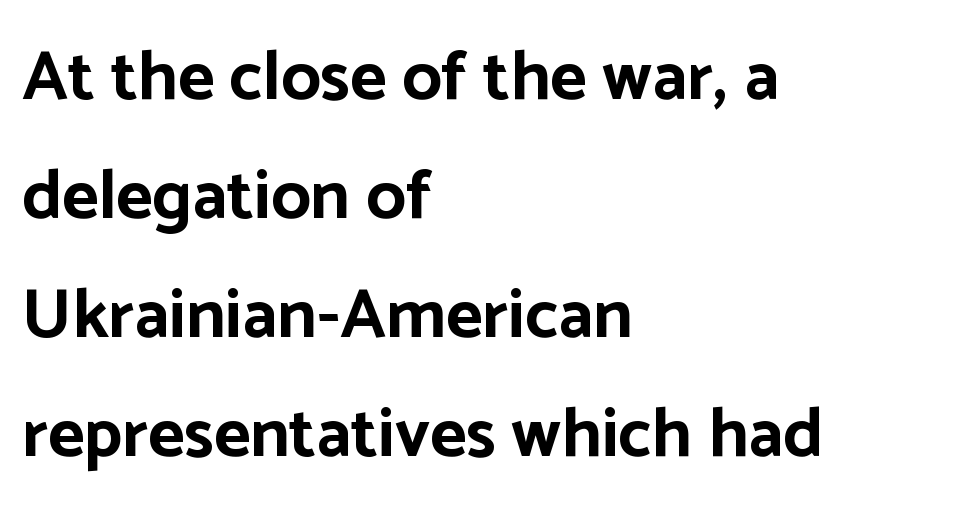
The image shows 70 px bold sans-serif type, upright; set left-aligned, normal line spacing (1.7x), normal letter spacing, not underlined; low stroke contrast and a medium x-height.
